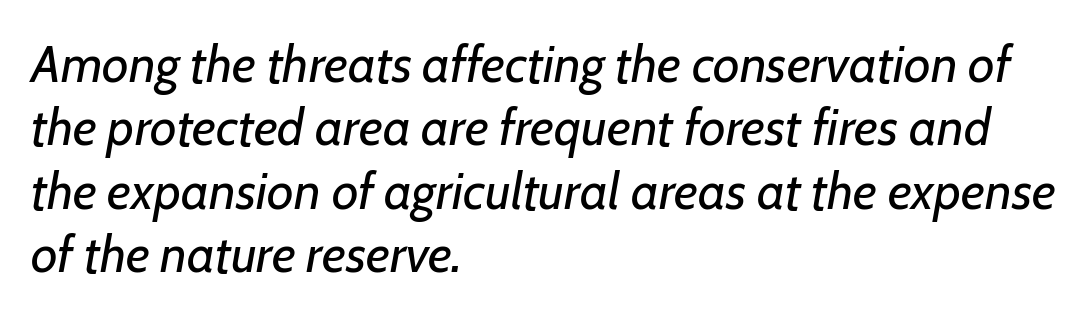
{"italic": "yes", "lean": "right", "slant_degrees": 7, "bold": "no", "weight": "regular", "width": "normal", "stroke_contrast": "low", "x_height": "medium", "monospaced": "no", "underline": "no", "align": "left", "line_spacing_ratio": 1.22, "letter_spacing": "normal", "letter_spacing_em": 0.0, "glyph_px": 52}
